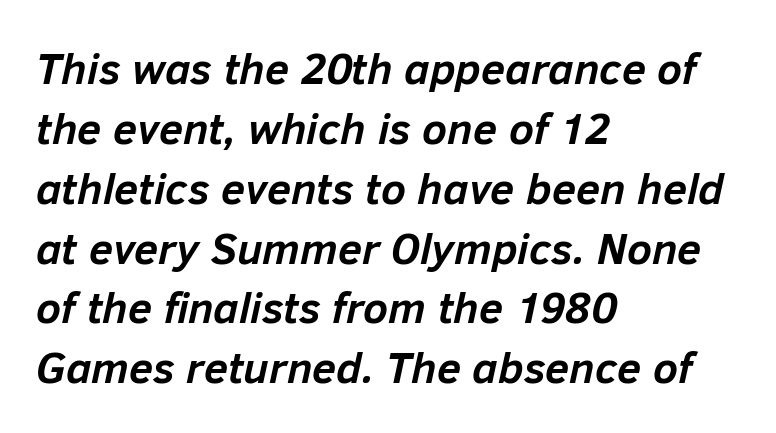
{"italic": "yes", "lean": "right", "slant_degrees": 12, "bold": "yes", "weight": "semibold", "width": "normal", "stroke_contrast": "low", "x_height": "medium", "monospaced": "no", "underline": "no", "align": "left", "line_spacing": "normal", "line_spacing_ratio": 1.36, "letter_spacing": "normal", "letter_spacing_em": 0.0, "glyph_px": 44}
